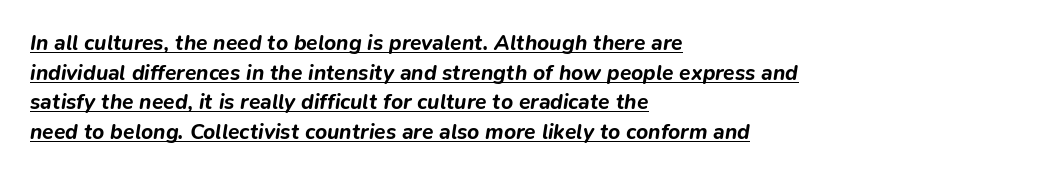
Rendered with sloped, italic letterforms. A typographer would call this underscored text. These lines sit exactly where default settings would place them. This is heavy type, rendered in bold. What stands out about the letter spacing? Nothing — it is the standard amount.
